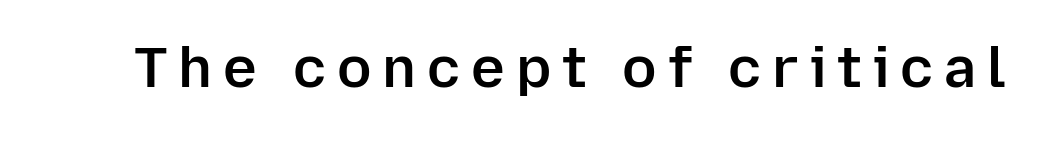
The image shows 57 px semibold sans-serif type, upright; set not underlined; low stroke contrast and a medium x-height.
